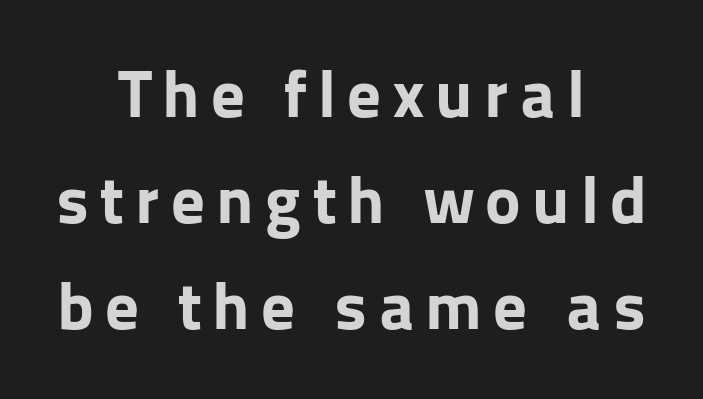
{"serif": "no", "italic": "no", "bold": "yes", "weight": "bold", "width": "normal", "stroke_contrast": "low", "x_height": "medium", "monospaced": "no", "underline": "no", "align": "center", "line_spacing": "normal", "line_spacing_ratio": 1.58, "glyph_px": 67}
